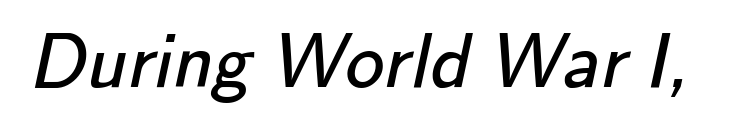
The image shows 78 px regular-weight sans-serif type; set normal letter spacing, not underlined; low stroke contrast and a small x-height.
